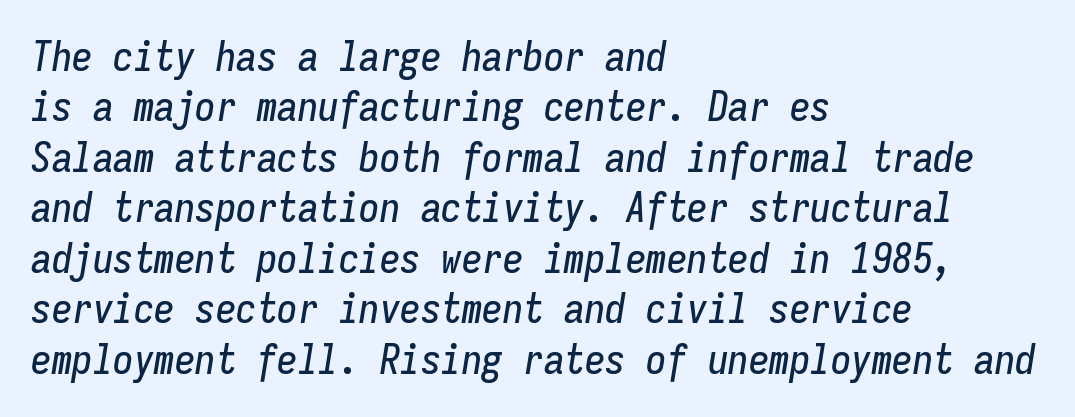
The image shows 41 px condensed type, italic (leaning right), monospaced; set left-aligned, line spacing 1.23x, normal letter spacing, not underlined; low stroke contrast and a medium x-height.
